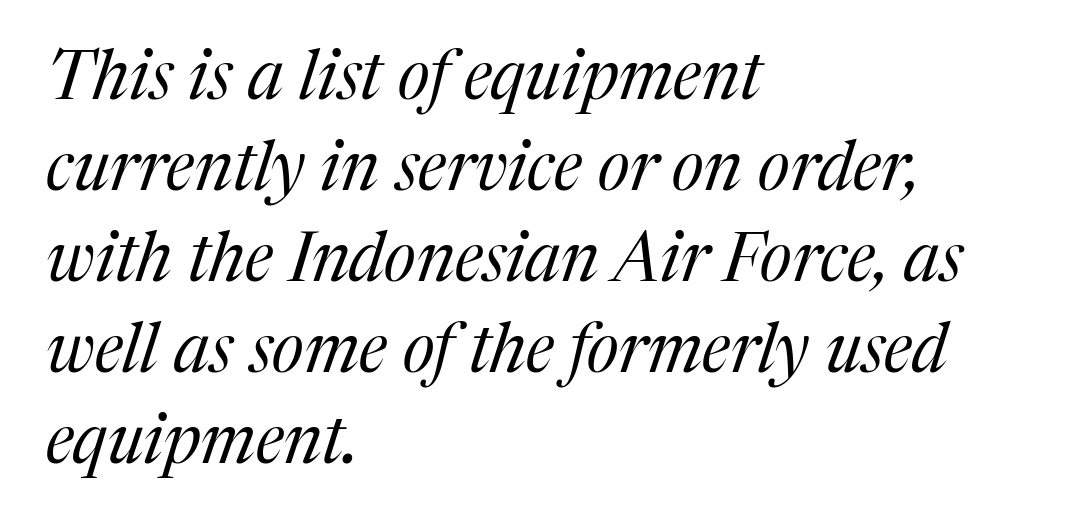
Q: Is the text bold? A: No.
Q: Is the text italic (slanted)? A: Yes, it leans right by about 17 degrees.
Q: Is the typeface a serif or a sans-serif typeface? A: Serif.
Q: Is the text underlined? A: No.
Q: How is the paragraph aligned? A: Left-aligned.
Q: Is the spacing between letters normal or unusually wide? A: Normal.
Q: Is the spacing between lines tight, normal or loose? A: Normal.
Q: Width (condensed, normal, or wide)? A: Normal.
Q: Stroke contrast? A: Medium.
Q: x-height? A: Medium.
Q: Monospaced? A: No.
